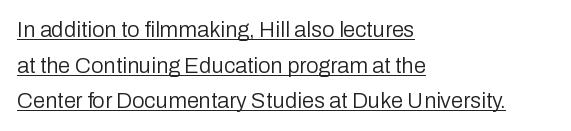
{"italic": "no", "bold": "no", "underline": "yes", "align": "left", "line_spacing": "normal", "line_spacing_ratio": 1.62, "letter_spacing": "normal", "letter_spacing_em": 0.0, "glyph_px": 22}
